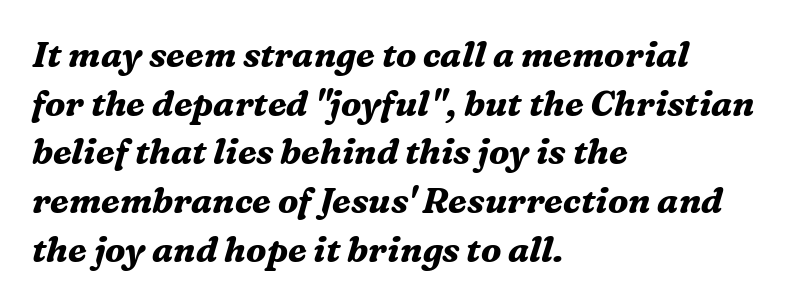
Underlining? Definitely not there. What kind of face is this? One with serifs. A typesetter would call this leading conventional body-copy spacing. The lettering tilts uniformly, giving the passage an italic look. Does the copy run flush right? No — it runs flush left. The strokes are fattened all the way to bold.
